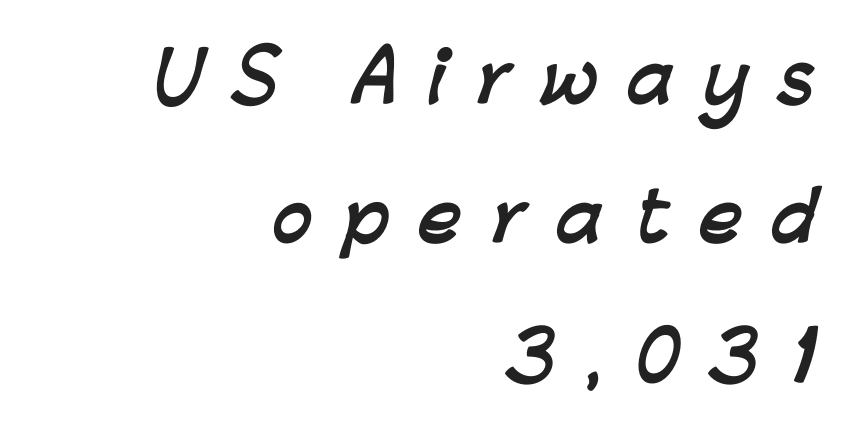
{"serif": "no", "bold": "yes", "weight": "semibold", "width": "normal", "stroke_contrast": "low", "x_height": "medium", "monospaced": "no", "underline": "no", "align": "right", "line_spacing": "loose", "line_spacing_ratio": 2.08, "letter_spacing": "wide", "letter_spacing_em": 0.44, "glyph_px": 67}
